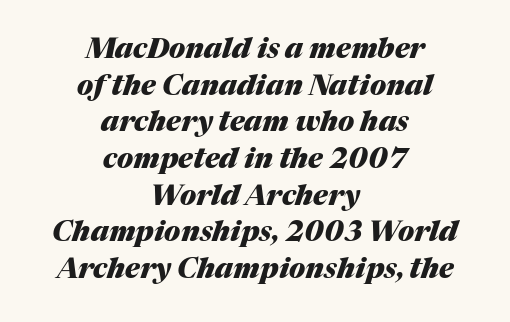
The face used here is proportionally spaced, like ordinary book or web type. A typesetter would call this leading conventional body-copy spacing. Only glyphs here, with clear space below each row. What stands out about the letter spacing? Nothing — it is the standard amount. Strong, thick strokes mark this as bold type. Horizontally, the lines are justified to the midpoint only.
